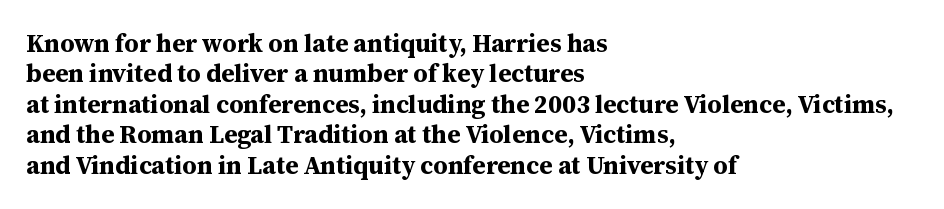
Q: Is the text bold? A: Yes.
Q: Is the text italic (slanted)? A: No, it is upright.
Q: Is the text underlined? A: No.
Q: How is the paragraph aligned? A: Left-aligned.
Q: Is the spacing between letters normal or unusually wide? A: Normal.
